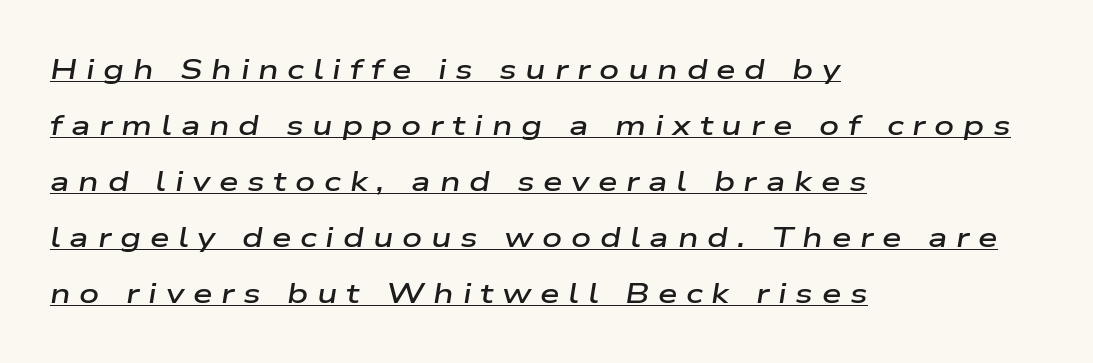
Q: Is the text bold? A: Semi-bold.
Q: Is the text italic (slanted)? A: Yes, it leans right by about 9 degrees.
Q: Is the text underlined? A: Yes.
Q: How is the paragraph aligned? A: Left-aligned.
Q: Is the spacing between letters normal or unusually wide? A: Unusually wide.
Q: Is the spacing between lines tight, normal or loose? A: Loose.
Q: Width (condensed, normal, or wide)? A: Wide.
Q: Stroke contrast? A: Low.
Q: x-height? A: Medium.
Q: Monospaced? A: No.
